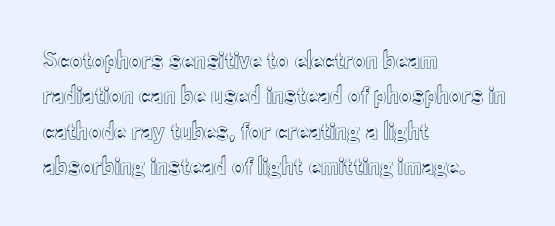
{"italic": "no", "underline": "no", "align": "left", "line_spacing": "normal", "line_spacing_ratio": 1.31, "letter_spacing": "normal", "letter_spacing_em": 0.0, "glyph_px": 27}
